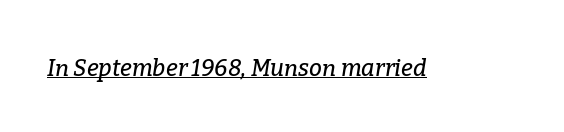
Q: Is the text italic (slanted)? A: Yes, it leans right by about 9 degrees.
Q: Is the text underlined? A: Yes.
Q: Is the spacing between letters normal or unusually wide? A: Normal.
